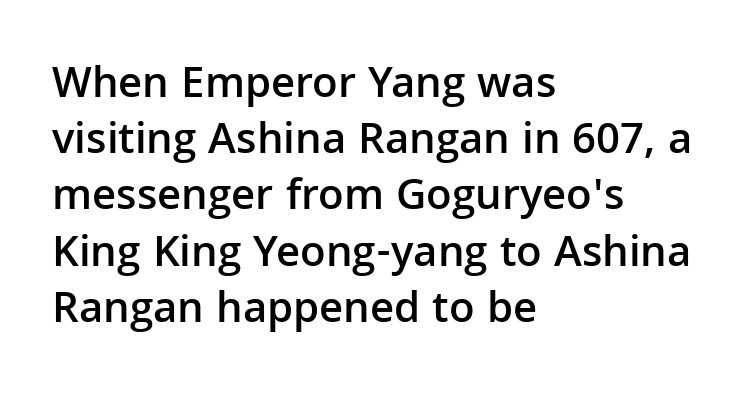
The image shows 45 px semibold sans-serif type, upright; set left-aligned, normal line spacing (1.25x), normal letter spacing, not underlined; low stroke contrast and a medium x-height.
